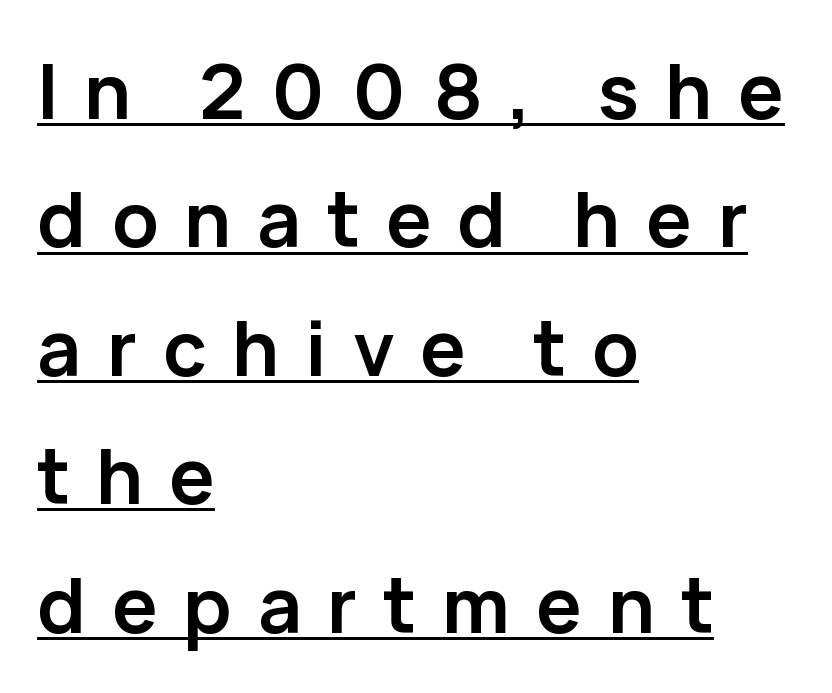
The image shows 76 px semibold sans-serif type, upright; set left-aligned, normal line spacing (1.69x), unusually wide letter spacing (+0.34 em), underlined; low stroke contrast and a medium x-height.
